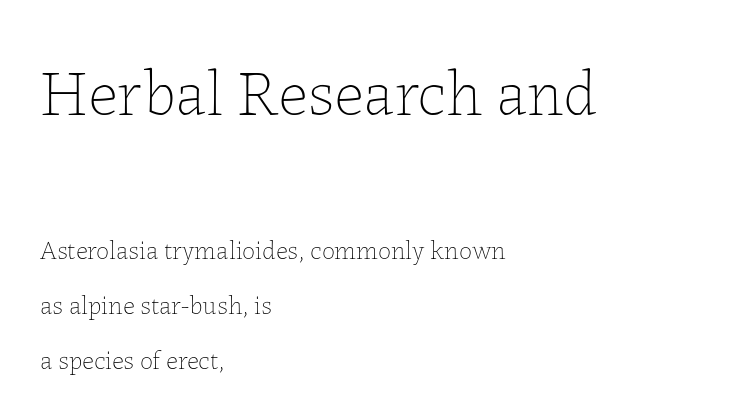
Q: Is the text bold? A: No.
Q: Is the text italic (slanted)? A: No, it is upright.
Q: Is the text underlined? A: No.
Q: How is the paragraph aligned? A: Left-aligned.
Q: Is the spacing between letters normal or unusually wide? A: Normal.
Q: Is the spacing between lines tight, normal or loose? A: Loose.
Q: Which block of text is set in a larger size, the first (top) or the second (bottom)? A: The first (top) one.
Q: Width (condensed, normal, or wide)? A: Normal.
Q: Stroke contrast? A: Low.
Q: x-height? A: Medium.
Q: Monospaced? A: No.
